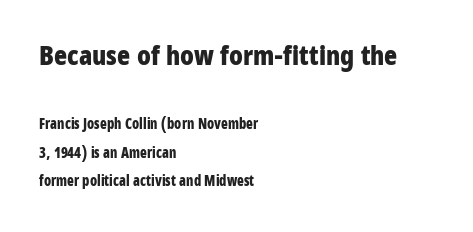
{"italic": "no", "bold": "yes", "underline": "no", "align": "left", "line_spacing": "loose", "line_spacing_ratio": 2.03, "letter_spacing": "normal", "letter_spacing_em": 0.0, "larger_block": "first", "size_ratio": 1.93, "glyph_px": 27}
